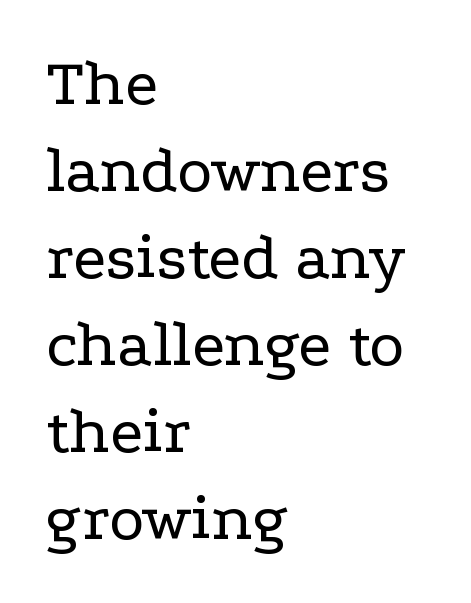
The image shows 67 px regular-weight, wide serif type, upright; set left-aligned, normal line spacing (1.3x), normal letter spacing, not underlined; low stroke contrast and a medium x-height.
